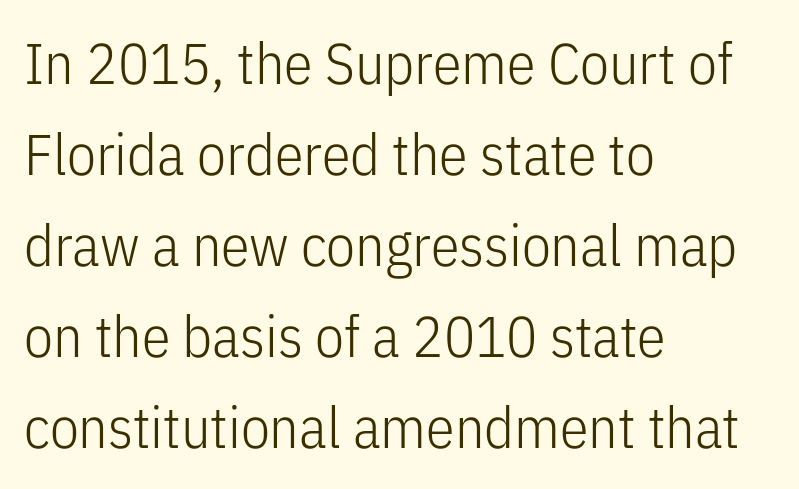
Q: Is the text bold? A: No.
Q: Is the text italic (slanted)? A: No, it is upright.
Q: Is the typeface a serif or a sans-serif typeface? A: Sans-serif.
Q: Is the text underlined? A: No.
Q: How is the paragraph aligned? A: Left-aligned.
Q: Is the spacing between letters normal or unusually wide? A: Normal.
Q: Is the spacing between lines tight, normal or loose? A: Normal.
Q: Width (condensed, normal, or wide)? A: Condensed.
Q: Stroke contrast? A: Low.
Q: x-height? A: Medium.
Q: Monospaced? A: No.
